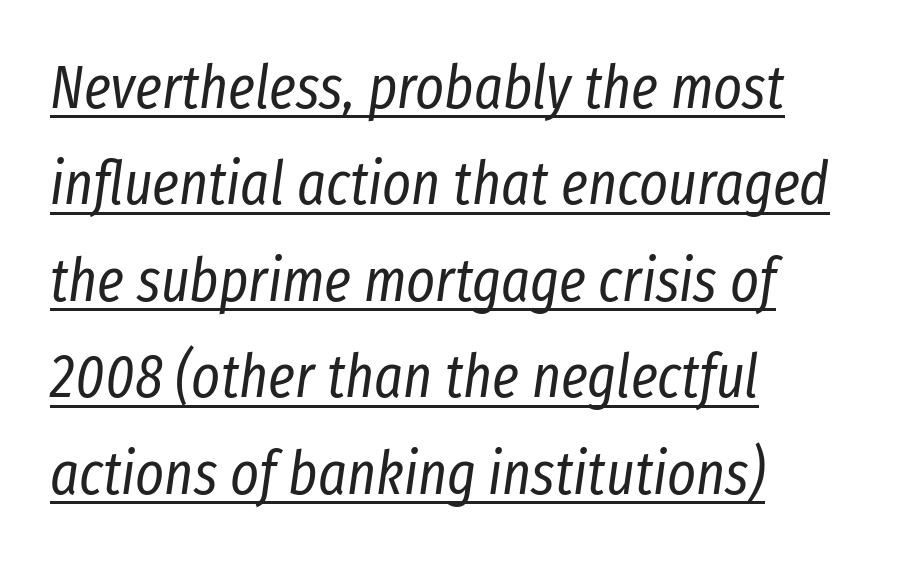
Q: Is the text bold? A: No.
Q: Is the text italic (slanted)? A: Yes, it leans right by about 8 degrees.
Q: Is the text underlined? A: Yes.
Q: How is the paragraph aligned? A: Left-aligned.
Q: Is the spacing between letters normal or unusually wide? A: Normal.
Q: Is the spacing between lines tight, normal or loose? A: Normal.
Q: Width (condensed, normal, or wide)? A: Condensed.
Q: Stroke contrast? A: Low.
Q: x-height? A: Medium.
Q: Monospaced? A: No.
